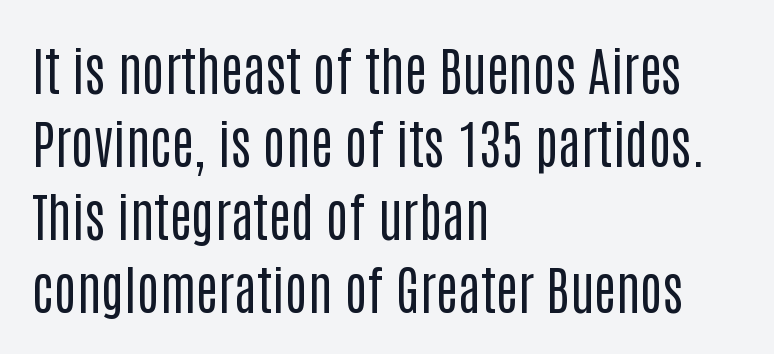
The image shows 53 px regular-weight, condensed sans-serif type, upright; set left-aligned, normal line spacing (1.38x), normal letter spacing, not underlined; low stroke contrast and a large x-height.
